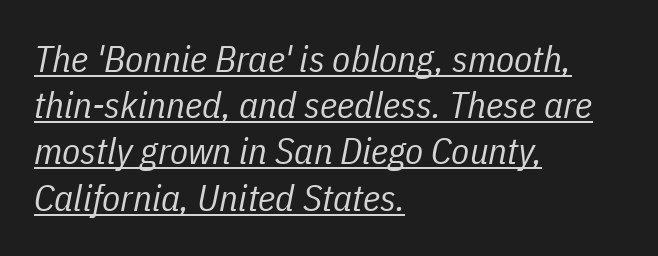
A rule runs beneath these lines of type. If you measured baseline to baseline, you'd find a middling distance. Each letter keeps its own natural width here, so spacing adapts to shape. Counters stay open thanks to moderate or lighter strokes.
